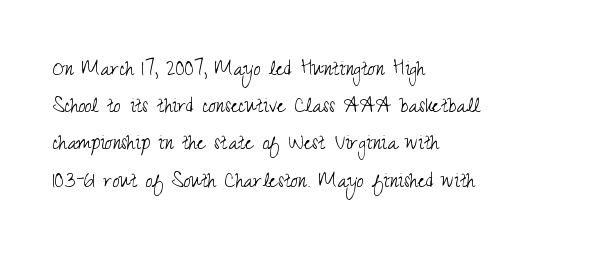
{"italic": "no", "bold": "no", "underline": "no", "align": "left", "line_spacing": "normal", "line_spacing_ratio": 1.55, "letter_spacing": "normal", "letter_spacing_em": 0.0, "glyph_px": 24}
